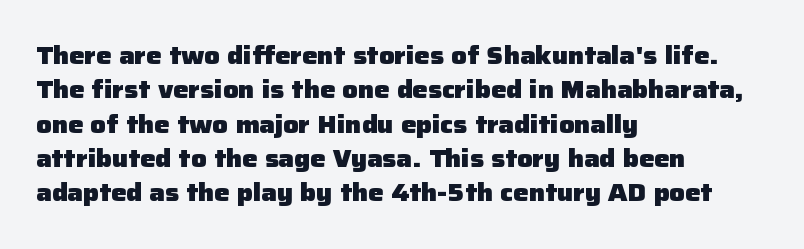
Q: Is the text bold? A: Yes.
Q: Is the text italic (slanted)? A: No, it is upright.
Q: Is the text underlined? A: No.
Q: How is the paragraph aligned? A: Left-aligned.
Q: Is the spacing between letters normal or unusually wide? A: Normal.
Q: Is the spacing between lines tight, normal or loose? A: Normal.
